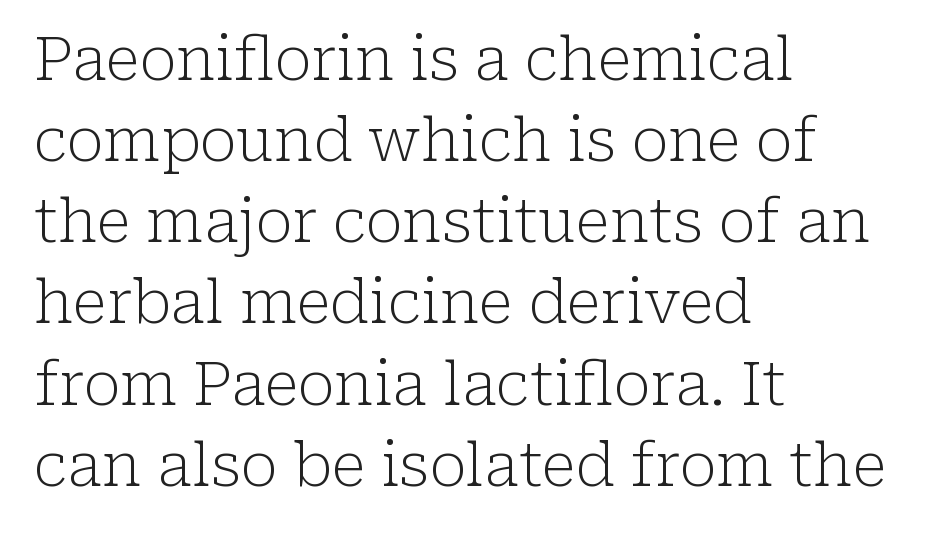
Is there much room between lines? A standard amount, neither cramped nor airy. The text block is weighted toward the left margin, trailing off unevenly rightward. Counters stay open thanks to moderate or lighter strokes. Characters remain perfectly vertical along every line. The rendering uses natural spacing where letterforms have individual widths.
